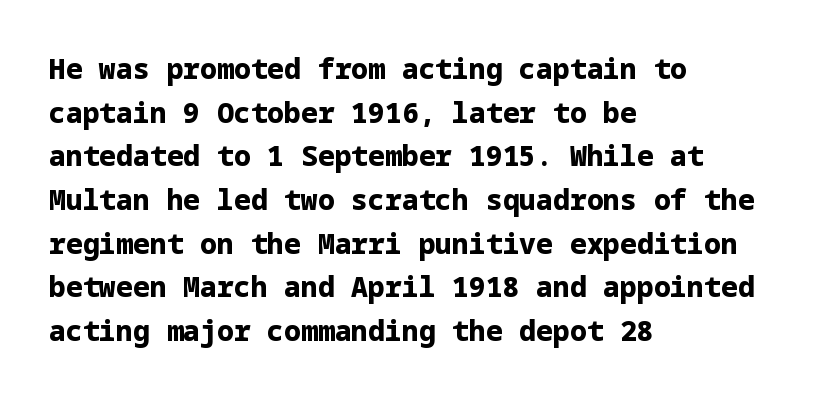
These lines sit exactly where default settings would place them. Unlike a traditional serif, this face leaves its strokes unadorned. Style check: upright. The face used here has the dense, thick strokes of a bold. Is the letter spacing exaggerated? No — it looks like the ordinary default. Line starts are locked; line ends wander.
